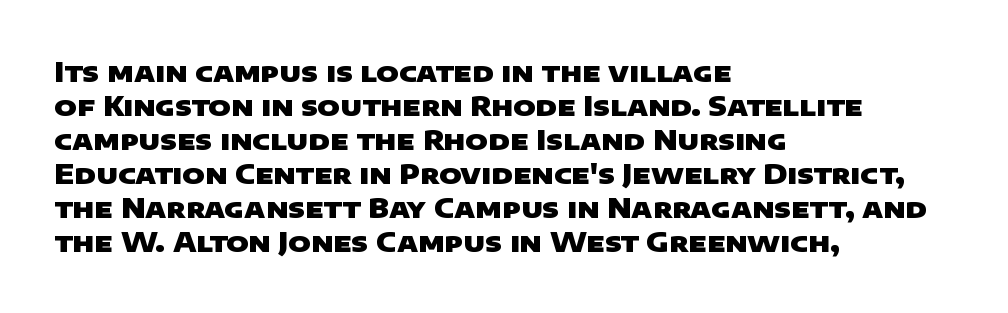
The gap between lines stays unmarked. Is the block centered? No — it sits flush against the left margin. Between one letter and the next there's only the usual sliver of space. The passage shown stacks its lines at a standard gap.
